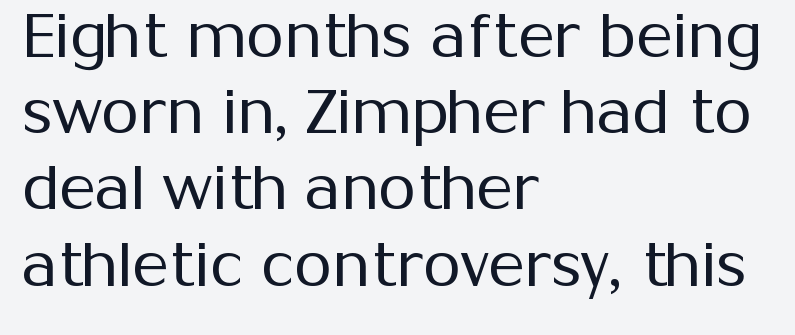
Q: Is the text bold? A: No.
Q: Is the text italic (slanted)? A: No, it is upright.
Q: Is the typeface a serif or a sans-serif typeface? A: Sans-serif.
Q: Is the text underlined? A: No.
Q: How is the paragraph aligned? A: Left-aligned.
Q: Is the spacing between letters normal or unusually wide? A: Normal.
Q: Is the spacing between lines tight, normal or loose? A: Normal.
Q: Width (condensed, normal, or wide)? A: Normal.
Q: Stroke contrast? A: Medium.
Q: x-height? A: Medium.
Q: Monospaced? A: No.
